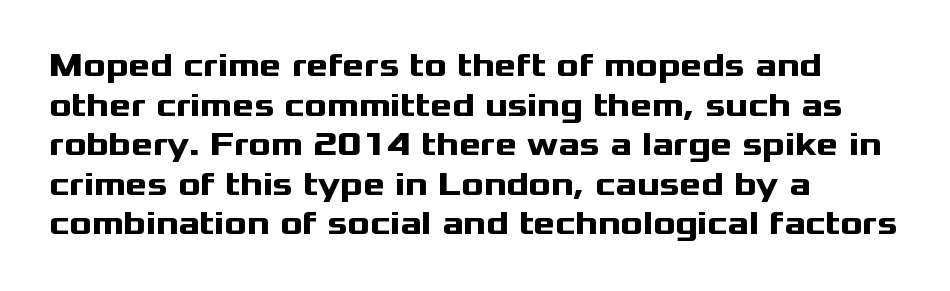
Do the letters lean? They stand straight. Underlining? Definitely not there. Notice how the passage keeps a crisp vertical edge on the left only. No extra tracking has been applied to these lines.
